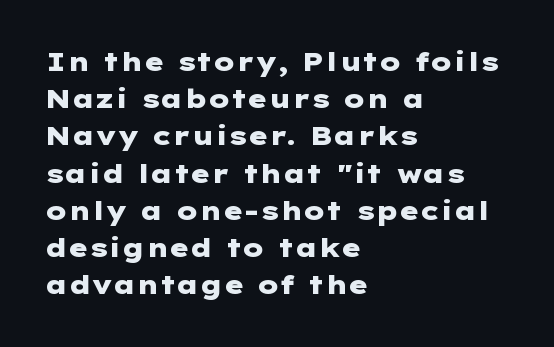
Notice how descenders clear the ascenders below comfortably — that's standard leading. Compared with an ordinary text face, these strokes are far heavier — a full bold. Compared with typical body copy, the letter spacing here is the same. Italic: no, the glyphs are upright roman. The rag falls on the right side of this text block. Descenders hang freely into open space.
